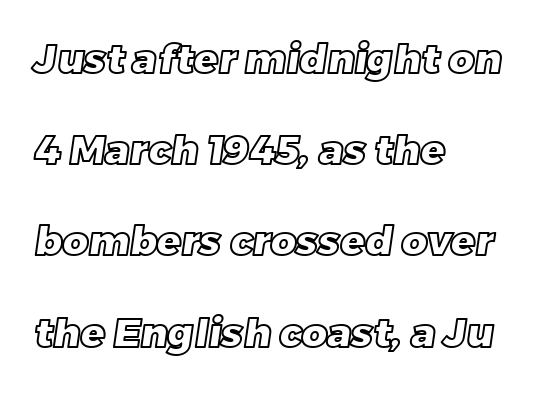
Q: Is the text underlined? A: No.
Q: How is the paragraph aligned? A: Left-aligned.
Q: Is the spacing between letters normal or unusually wide? A: Normal.
Q: Is the spacing between lines tight, normal or loose? A: Loose.
Q: Width (condensed, normal, or wide)? A: Normal.
Q: x-height? A: Large.
Q: Monospaced? A: No.
